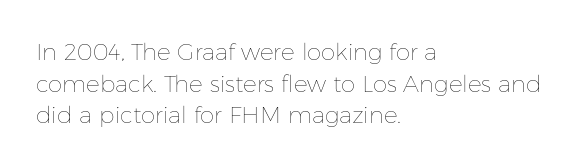
{"italic": "no", "bold": "no", "underline": "no", "align": "left", "line_spacing": "normal", "line_spacing_ratio": 1.38, "letter_spacing": "normal", "letter_spacing_em": 0.0, "glyph_px": 23}
